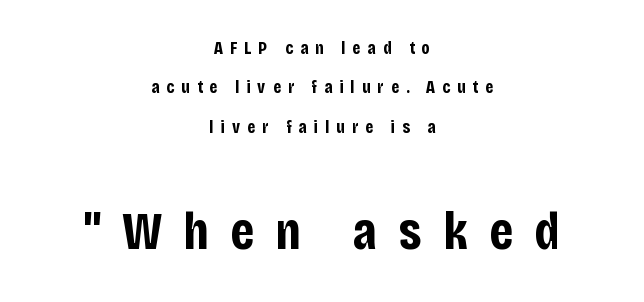
The image shows 54 px bold, condensed sans-serif type, upright; set centered, loose line spacing (2.19x), unusually wide letter spacing (+0.39 em), not underlined; the second (bottom) block is 3.0x larger; low stroke contrast and a large x-height.
